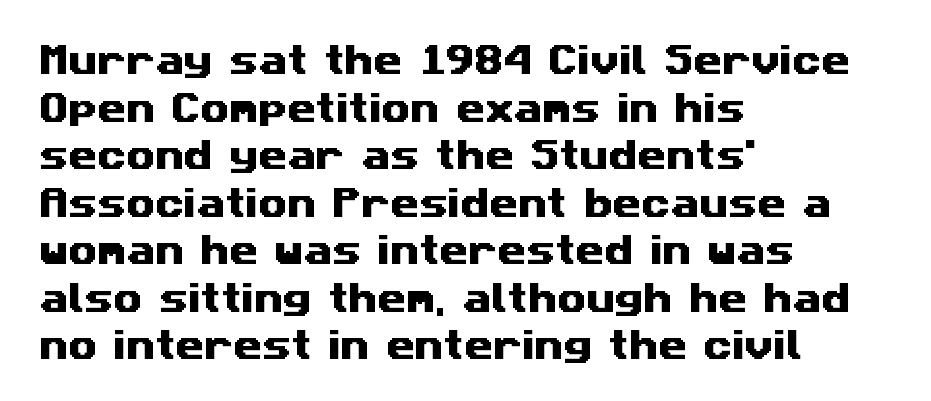
Proportional: the letters do not fall into vertical columns. The lines are quadded left. Each word holds together tightly as a unit, with standard inter-letter gaps. Observe the absence of serifs on each vertical stroke in this sample.
